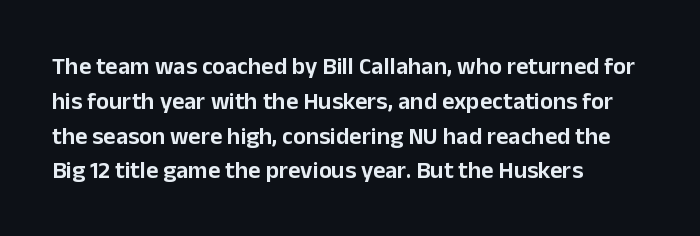
{"italic": "no", "underline": "no", "align": "left", "line_spacing": "normal", "line_spacing_ratio": 1.45, "letter_spacing": "normal", "letter_spacing_em": 0.0, "glyph_px": 24}
